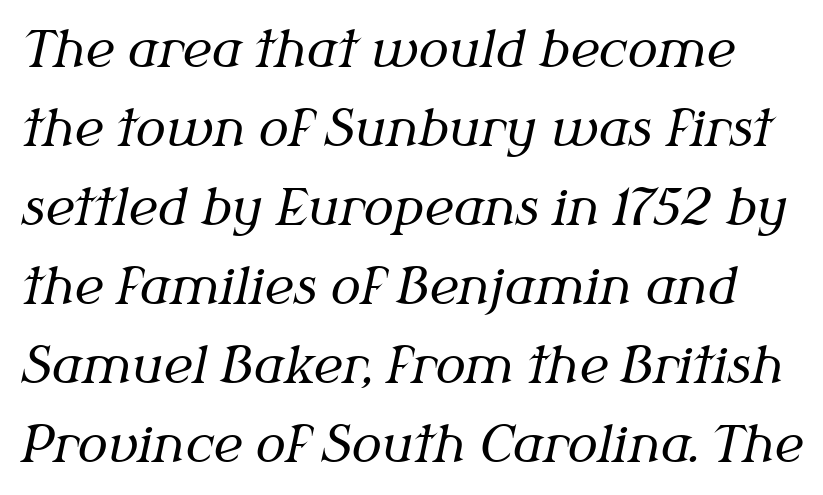
Each letter's strokes conclude with small projecting serifs. These lines sit exactly where default settings would place them. Compared with ordinary roman type, these characters are visibly tilted. Honestly, there is no underline to notice here at all. Words appear dense and cohesive because spacing is normal.
